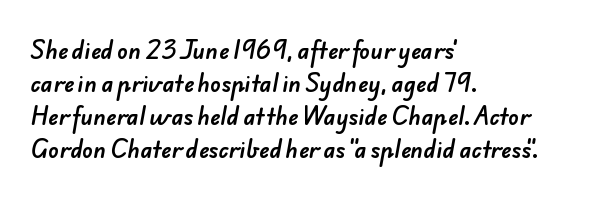
{"underline": "no", "align": "left", "line_spacing": "normal", "line_spacing_ratio": 1.5, "letter_spacing": "normal", "letter_spacing_em": 0.0, "glyph_px": 22}
